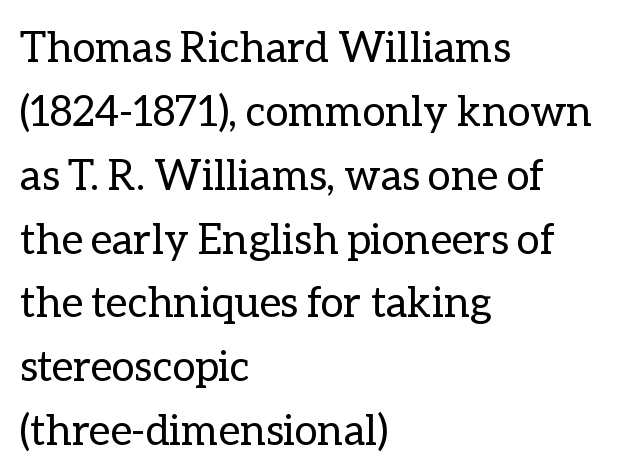
{"italic": "no", "bold": "no", "weight": "regular", "width": "normal", "stroke_contrast": "low", "x_height": "medium", "monospaced": "no", "underline": "no", "align": "left", "line_spacing": "normal", "line_spacing_ratio": 1.52, "letter_spacing": "normal", "letter_spacing_em": 0.0, "glyph_px": 42}
